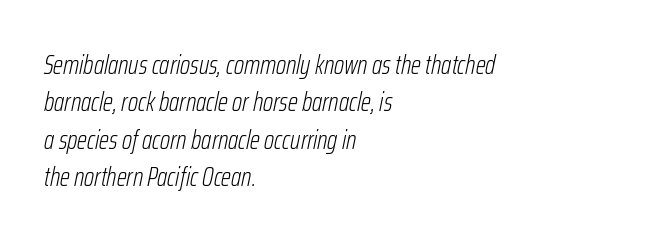
Regular leading. The passage is arranged the way most books set body copy — flush left. The passage shown leans; its letterforms are oblique. On a weight scale, this lands at 450 or below. Honestly, there is no underline to notice here at all.
